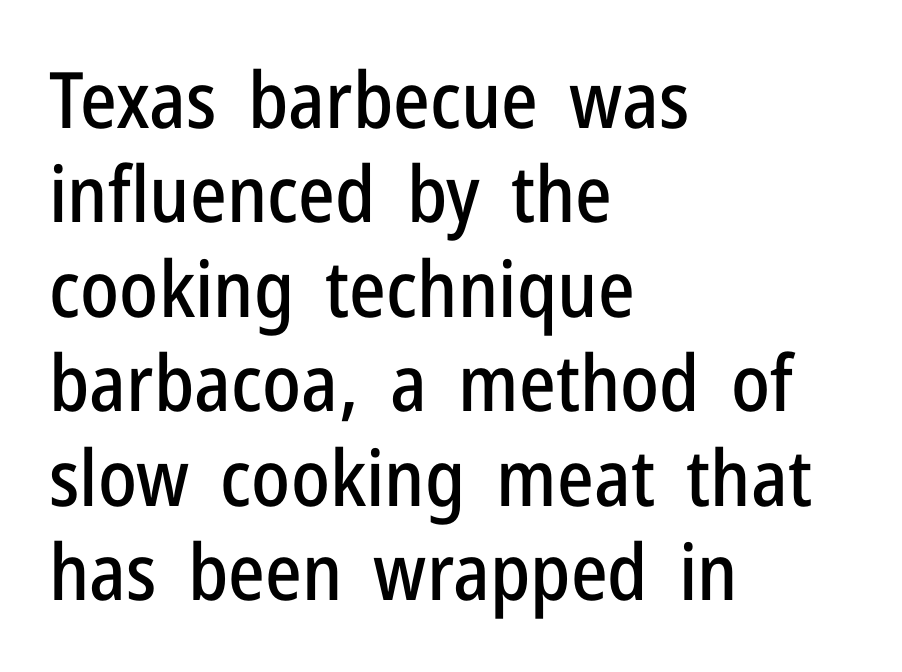
The image shows 78 px condensed sans-serif type, upright; set left-aligned, line spacing 1.21x, normal letter spacing, not underlined; low stroke contrast and a medium x-height.
